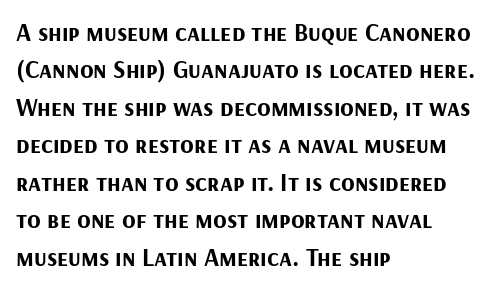
Q: Is the text bold? A: Yes.
Q: Is the text italic (slanted)? A: No, it is upright.
Q: Is the text underlined? A: No.
Q: How is the paragraph aligned? A: Left-aligned.
Q: Is the spacing between letters normal or unusually wide? A: Normal.
Q: Is the spacing between lines tight, normal or loose? A: Normal.
